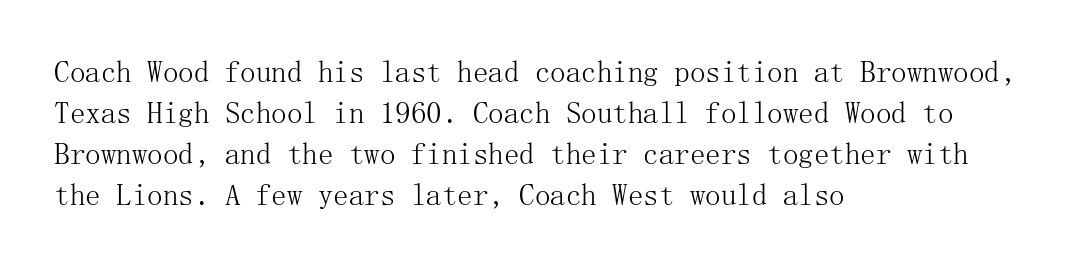
Q: Is the text bold? A: No.
Q: Is the text italic (slanted)? A: No, it is upright.
Q: Is the typeface a serif or a sans-serif typeface? A: Serif.
Q: Is the text underlined? A: No.
Q: How is the paragraph aligned? A: Left-aligned.
Q: Is the spacing between letters normal or unusually wide? A: Normal.
Q: Is the spacing between lines tight, normal or loose? A: Normal.
Q: Width (condensed, normal, or wide)? A: Normal.
Q: Stroke contrast? A: Medium.
Q: x-height? A: Medium.
